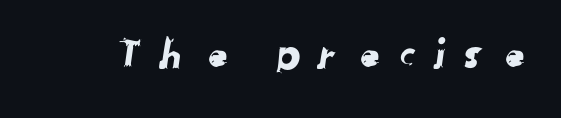
{"serif": "no", "width": "normal", "stroke_contrast": "low", "x_height": "medium", "monospaced": "no", "underline": "no", "letter_spacing": "wide", "letter_spacing_em": 0.41, "glyph_px": 41}
